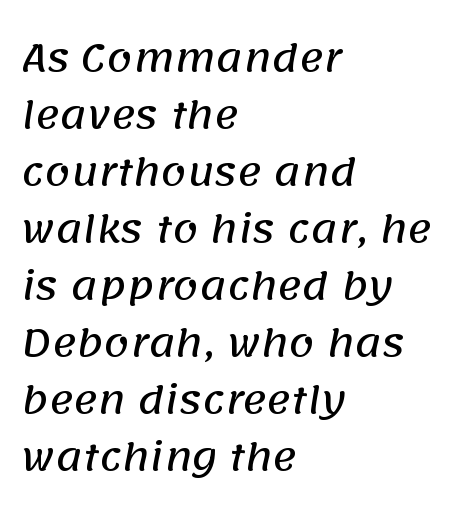
The image shows 37 px sans-serif type; set left-aligned, normal line spacing (1.54x), normal letter spacing, not underlined; low stroke contrast and a large x-height.
